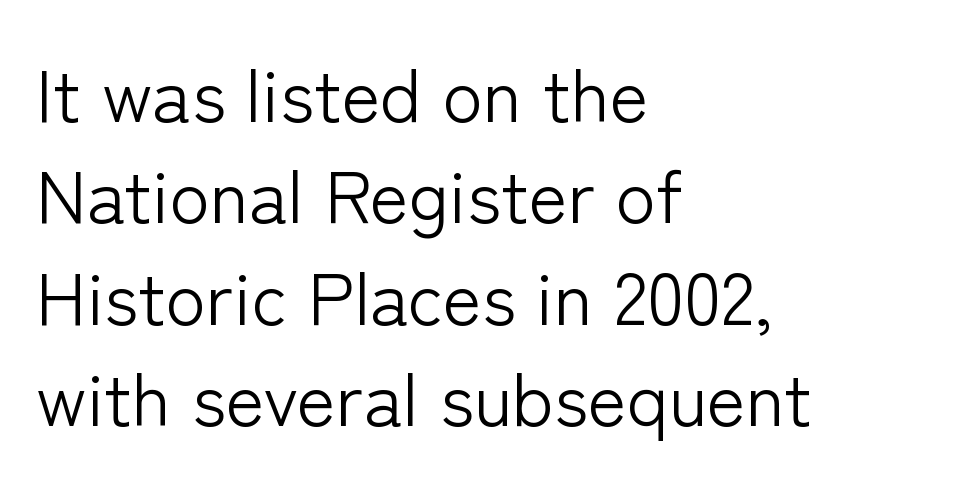
A typesetter would label this face a sans. Do the letters lean? They stand straight. The rendering anchors every line to the left-hand side. Summary of weight: not heavy and not bold. Default kerning and tracking; the words read as compact shapes. In terms of leading, this rendering sits right in the middle.
